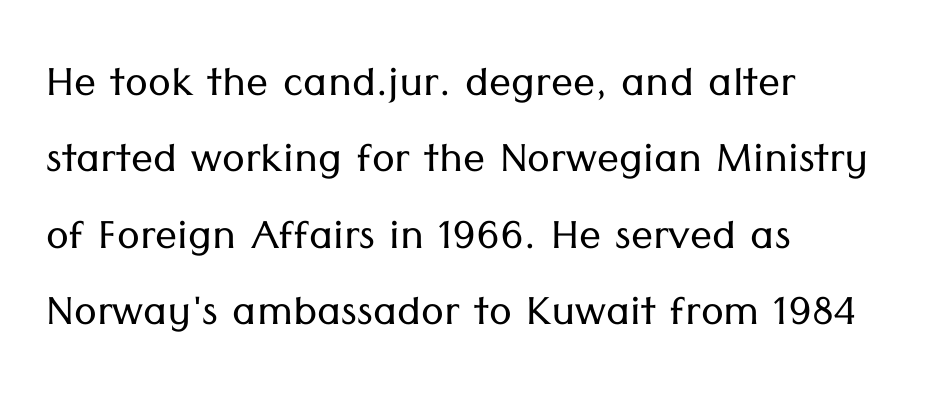
The image shows 55 px light sans-serif type, upright; set left-aligned, normal line spacing (1.39x), normal letter spacing, not underlined; low stroke contrast and a medium x-height.
